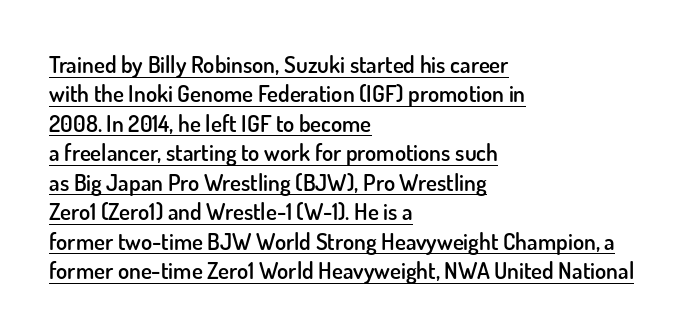
The image shows 23 px text type, upright; set left-aligned, normal line spacing (1.28x), normal letter spacing, underlined.
